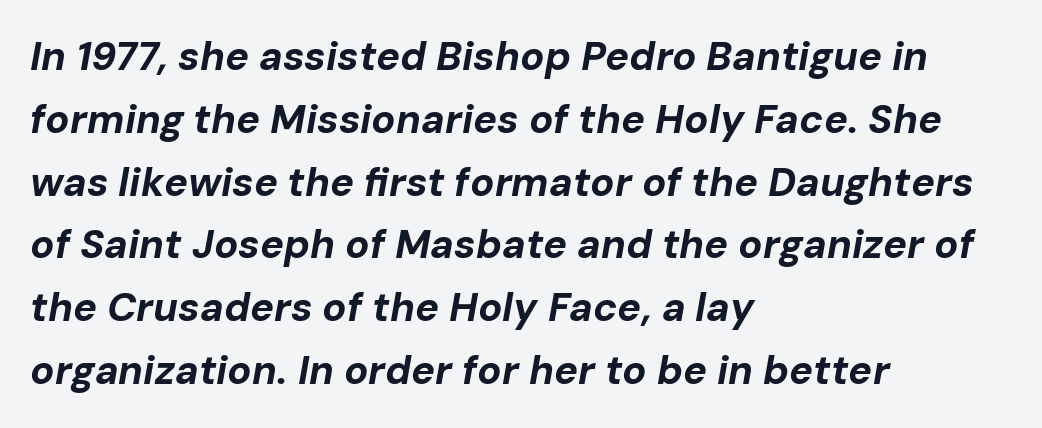
Q: Is the text bold? A: Yes.
Q: Is the text italic (slanted)? A: Yes, it leans right by about 10 degrees.
Q: Is the text underlined? A: No.
Q: How is the paragraph aligned? A: Left-aligned.
Q: Is the spacing between letters normal or unusually wide? A: Normal.
Q: Is the spacing between lines tight, normal or loose? A: Normal.
Q: Width (condensed, normal, or wide)? A: Normal.
Q: Stroke contrast? A: Low.
Q: x-height? A: Medium.
Q: Monospaced? A: No.
